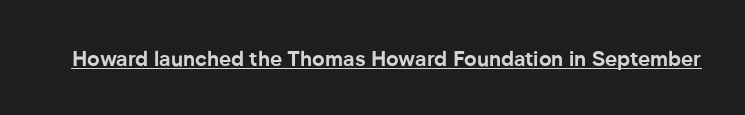
Q: Is the text bold? A: Yes.
Q: Is the text italic (slanted)? A: No, it is upright.
Q: Is the text underlined? A: Yes.
Q: Is the spacing between letters normal or unusually wide? A: Normal.
